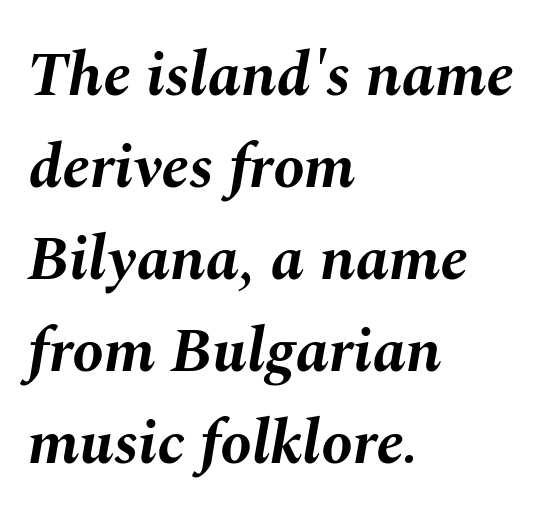
The block of text has a typical density, with ordinary space between rows. Do the characters align in a grid? No, the font is proportional. Is the letter spacing exaggerated? No — it looks like the ordinary default. If you drew a ruler down the left edge, every line would touch it.
